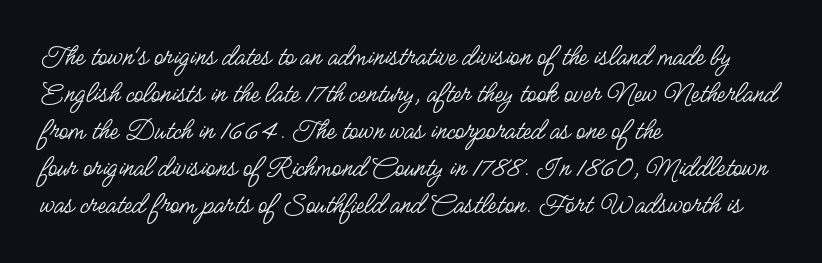
The typesetting does not lean heavy: it is not bold. The strip under each line holds only bare page. Students, note that the glyphs here touch the page at normal intervals.
